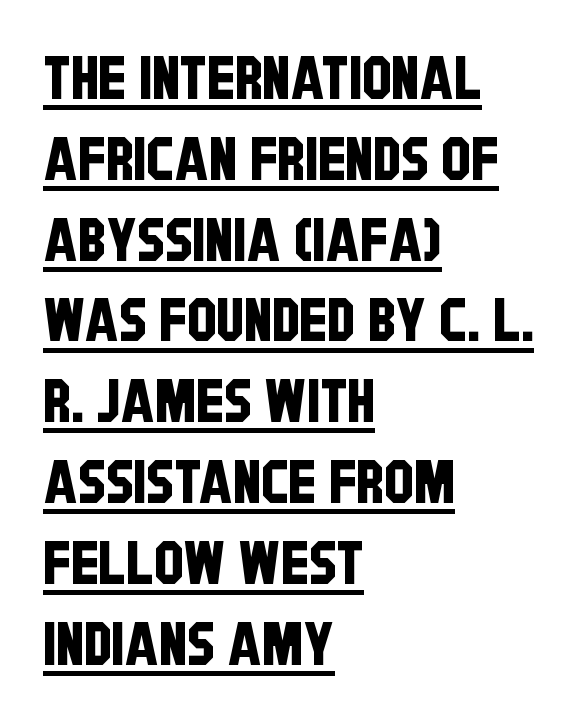
The letters advance in unequal steps, a hallmark of proportional type. A rule runs beneath these lines of type. In CSS terms this would be text-align: left. Baseline-to-baseline distance is the conventional proportion of letter height. Does the type have serifs? No, each stem ends abruptly. Nothing unusual about the tracking: characters are spaced as the font intends.
